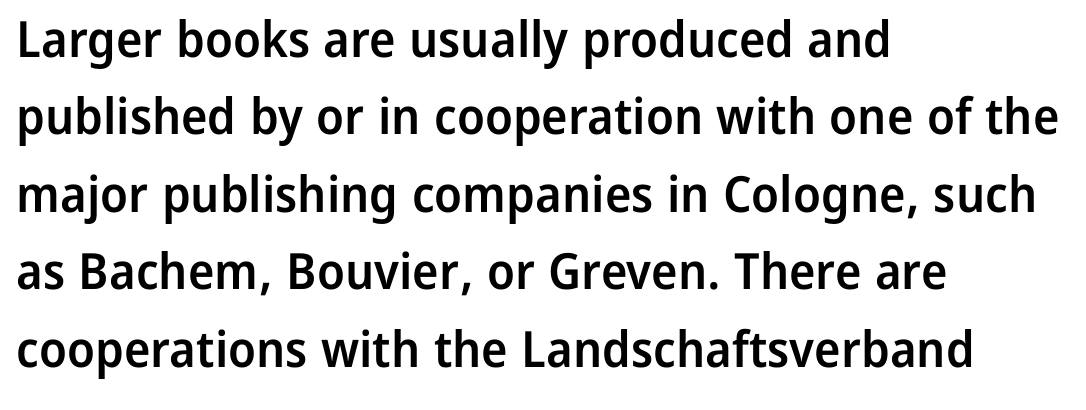
Q: Is the text bold? A: Semi-bold.
Q: Is the text italic (slanted)? A: No, it is upright.
Q: Is the typeface a serif or a sans-serif typeface? A: Sans-serif.
Q: Is the text underlined? A: No.
Q: How is the paragraph aligned? A: Left-aligned.
Q: Is the spacing between letters normal or unusually wide? A: Normal.
Q: Is the spacing between lines tight, normal or loose? A: Normal.
Q: Width (condensed, normal, or wide)? A: Normal.
Q: Stroke contrast? A: Low.
Q: x-height? A: Medium.
Q: Monospaced? A: No.
